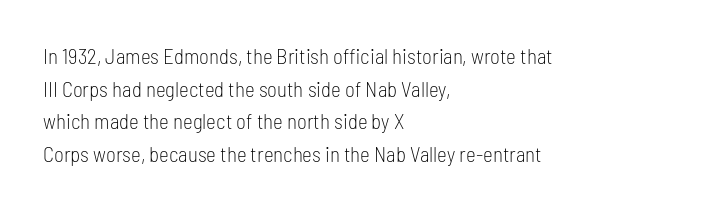
Q: Is the text bold? A: No.
Q: Is the text italic (slanted)? A: No, it is upright.
Q: Is the text underlined? A: No.
Q: How is the paragraph aligned? A: Left-aligned.
Q: Is the spacing between letters normal or unusually wide? A: Normal.
Q: Is the spacing between lines tight, normal or loose? A: Normal.
